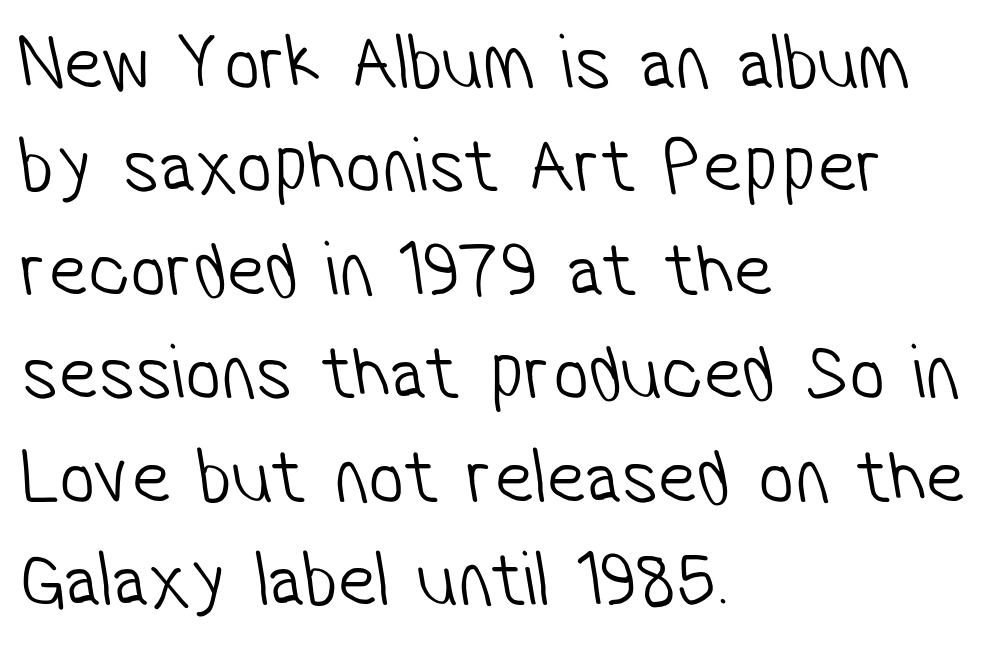
Q: Is the text bold? A: No.
Q: Is the typeface a serif or a sans-serif typeface? A: Sans-serif.
Q: Is the text underlined? A: No.
Q: How is the paragraph aligned? A: Left-aligned.
Q: Is the spacing between letters normal or unusually wide? A: Normal.
Q: Is the spacing between lines tight, normal or loose? A: Normal.
Q: Width (condensed, normal, or wide)? A: Condensed.
Q: Stroke contrast? A: Low.
Q: x-height? A: Medium.
Q: Monospaced? A: No.
